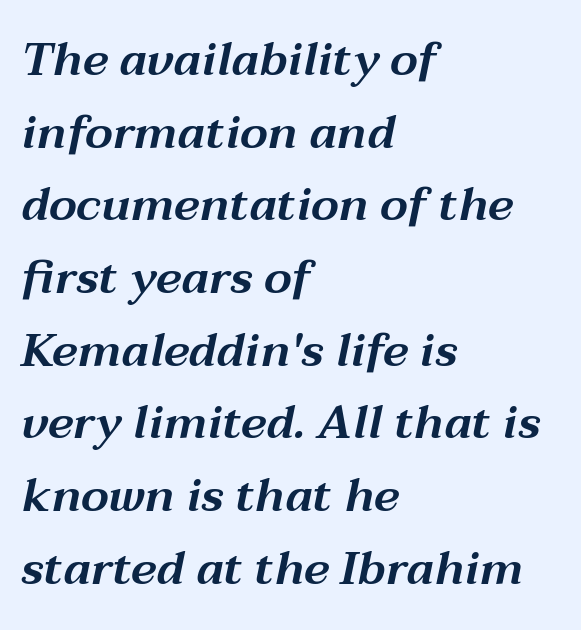
Q: Is the text italic (slanted)? A: Yes, it leans right by about 12 degrees.
Q: Is the text underlined? A: No.
Q: How is the paragraph aligned? A: Left-aligned.
Q: Is the spacing between letters normal or unusually wide? A: Normal.
Q: Is the spacing between lines tight, normal or loose? A: Normal.
Q: Width (condensed, normal, or wide)? A: Wide.
Q: Stroke contrast? A: Medium.
Q: x-height? A: Medium.
Q: Monospaced? A: No.
